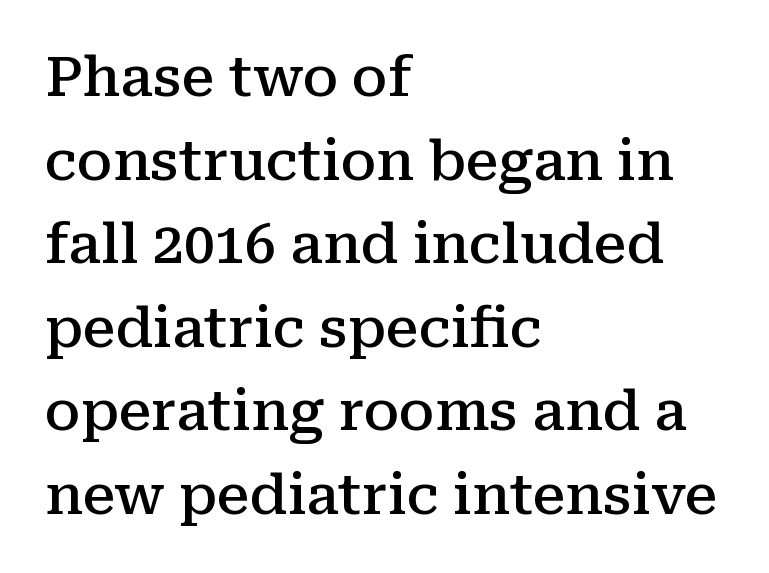
Q: Is the text bold? A: Semi-bold.
Q: Is the text italic (slanted)? A: No, it is upright.
Q: Is the typeface a serif or a sans-serif typeface? A: Serif.
Q: Is the text underlined? A: No.
Q: How is the paragraph aligned? A: Left-aligned.
Q: Is the spacing between letters normal or unusually wide? A: Normal.
Q: Is the spacing between lines tight, normal or loose? A: Normal.
Q: Width (condensed, normal, or wide)? A: Normal.
Q: Stroke contrast? A: Medium.
Q: x-height? A: Medium.
Q: Monospaced? A: No.
